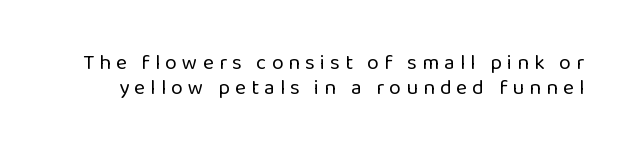
The image shows 21 px text type, upright; set line spacing 1.19x, unusually wide letter spacing (+0.25 em), not underlined.
